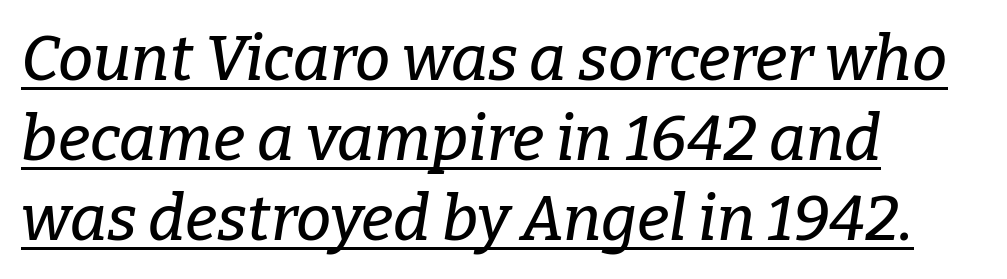
The image shows 63 px serif type, italic (leaning right); set left-aligned, normal line spacing (1.27x), normal letter spacing, underlined; low stroke contrast and a medium x-height.
